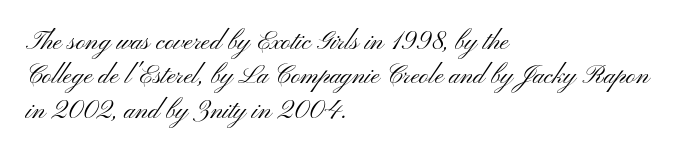
Q: Is the text bold? A: No.
Q: Is the text italic (slanted)? A: Yes.
Q: Is the text underlined? A: No.
Q: How is the paragraph aligned? A: Left-aligned.
Q: Is the spacing between letters normal or unusually wide? A: Normal.
Q: Is the spacing between lines tight, normal or loose? A: Normal.
